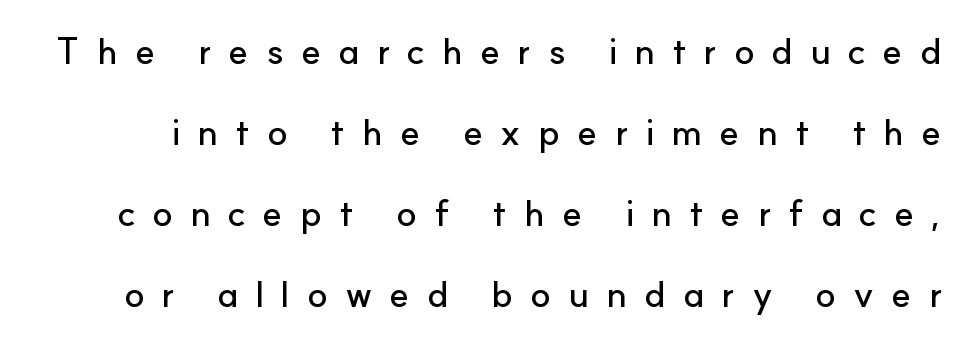
Every character sits straight up, as roman type does. How would I describe the line gaps? Wide and relaxed. The face used here is rendered with a markedly widened letterfit. Spacing verdict: proportional, widths tailored to each character. The glyphs are unaccompanied by any horizontal stroke below them.
